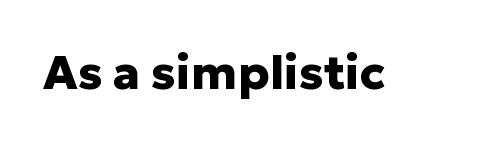
This rendering leaves character spacing at its baseline value. The face used here has the dense, thick strokes of a bold. Look at the bottom of the vertical strokes: they stop flat, with no serifs. The rendering uses natural spacing where letterforms have individual widths.
